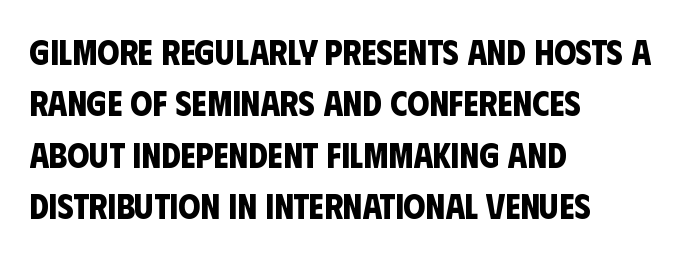
Q: Is the text bold? A: Yes.
Q: Is the typeface a serif or a sans-serif typeface? A: Sans-serif.
Q: Is the text underlined? A: No.
Q: How is the paragraph aligned? A: Left-aligned.
Q: Is the spacing between letters normal or unusually wide? A: Normal.
Q: Is the spacing between lines tight, normal or loose? A: Normal.
Q: Width (condensed, normal, or wide)? A: Condensed.
Q: Stroke contrast? A: Low.
Q: x-height? A: Large.
Q: Monospaced? A: No.
